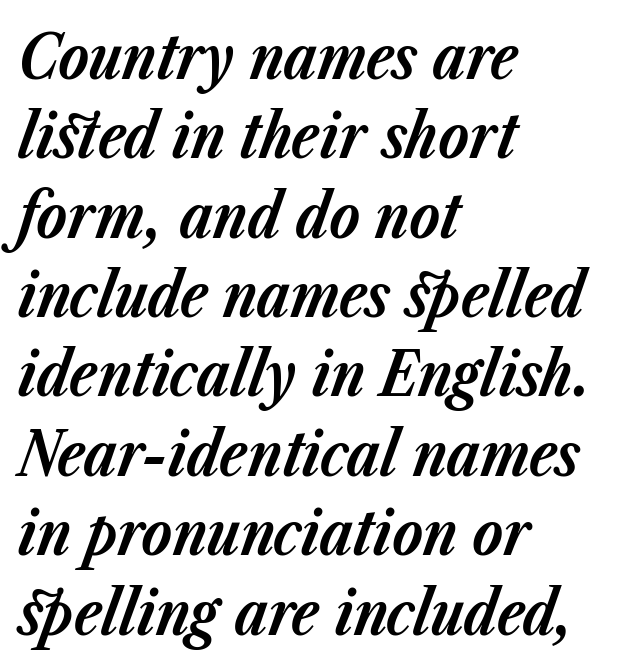
{"italic": "yes", "lean": "right", "slant_degrees": 23, "bold": "yes", "weight": "bold", "width": "normal", "stroke_contrast": "low", "x_height": "medium", "monospaced": "no", "underline": "no", "align": "left", "line_spacing": "normal", "line_spacing_ratio": 1.28, "letter_spacing": "normal", "letter_spacing_em": 0.0, "glyph_px": 62}
